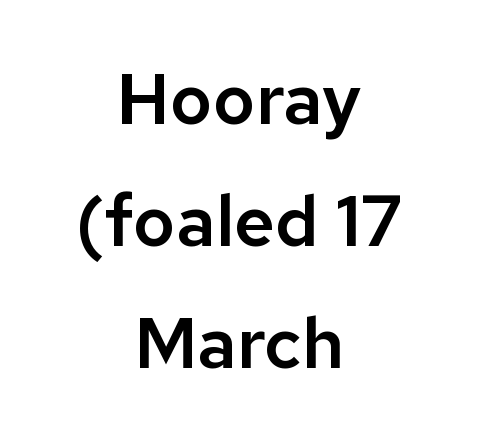
Q: Is the text italic (slanted)? A: No, it is upright.
Q: Is the typeface a serif or a sans-serif typeface? A: Sans-serif.
Q: Is the text underlined? A: No.
Q: How is the paragraph aligned? A: Centered.
Q: Is the spacing between letters normal or unusually wide? A: Normal.
Q: Width (condensed, normal, or wide)? A: Normal.
Q: Stroke contrast? A: Low.
Q: x-height? A: Medium.
Q: Monospaced? A: No.
